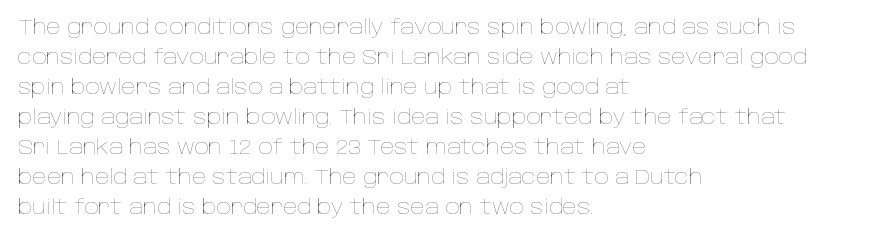
Q: Is the text bold? A: No.
Q: Is the text italic (slanted)? A: No, it is upright.
Q: Is the text underlined? A: No.
Q: How is the paragraph aligned? A: Left-aligned.
Q: Is the spacing between letters normal or unusually wide? A: Normal.
Q: Is the spacing between lines tight, normal or loose? A: Normal.
